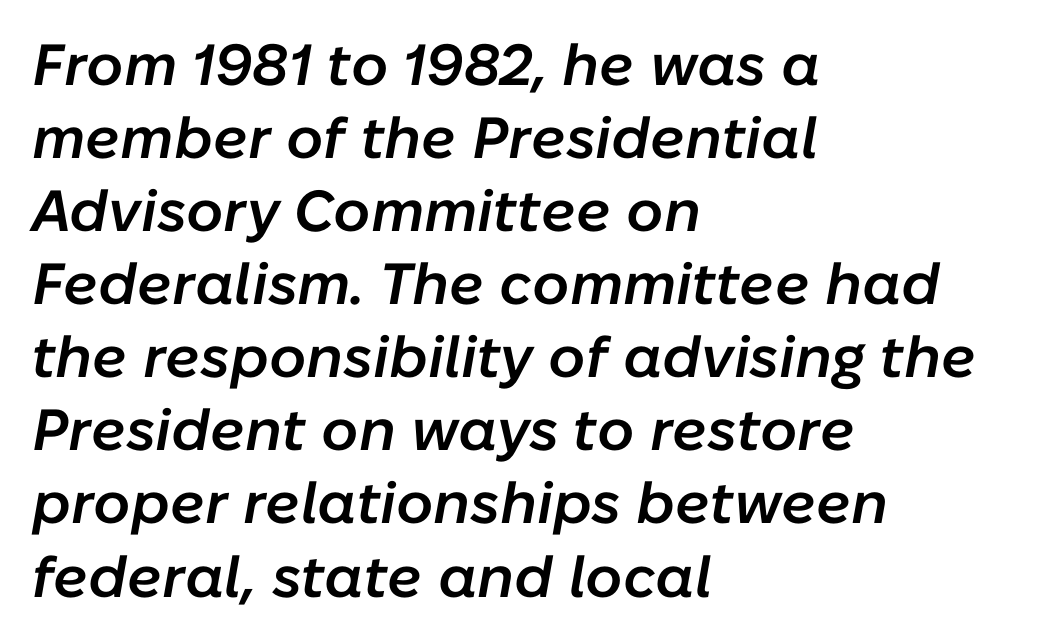
{"italic": "yes", "lean": "right", "slant_degrees": 10, "bold": "semi", "weight": "semibold", "width": "normal", "stroke_contrast": "low", "x_height": "medium", "monospaced": "no", "underline": "no", "align": "left", "line_spacing": "normal", "line_spacing_ratio": 1.26, "letter_spacing": "normal", "letter_spacing_em": 0.0, "glyph_px": 58}
